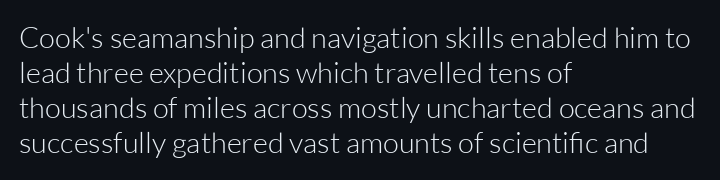
Only glyphs here, with clear space below each row. The typesetter chose a ragged-right arrangement here. This sample has the flowing, uneven cadence of proportional lettering. This sample uses plain, unmodified letter spacing.
